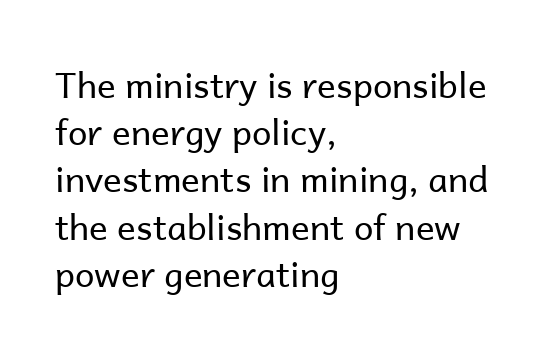
Posture: vertical. How would I describe the line gaps? Plain and ordinary. Type without underlining. Teacher's note: observe the even left margin — that is flush-left alignment. Characters follow at the spacing the type designer built in. Summary of weight: not heavy and not bold.
